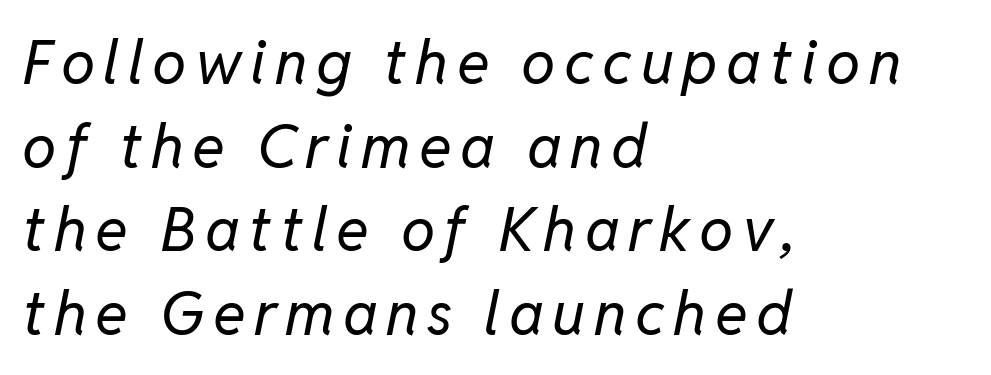
The image shows 61 px regular-weight type, italic (leaning right); set left-aligned, normal line spacing (1.37x), not underlined; low stroke contrast and a medium x-height.
